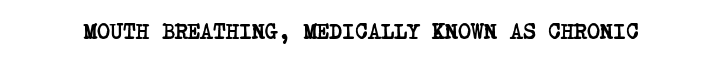
Q: Is the text bold? A: Yes.
Q: Is the text underlined? A: No.
Q: Is the spacing between letters normal or unusually wide? A: Normal.
